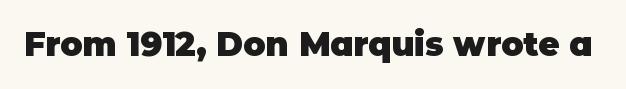
Quick note: underline off. Nobody touched the tracking dial on this one. Serifs: no, the terminals of the letterforms are clean. The face used here has the dense, thick strokes of a bold.
